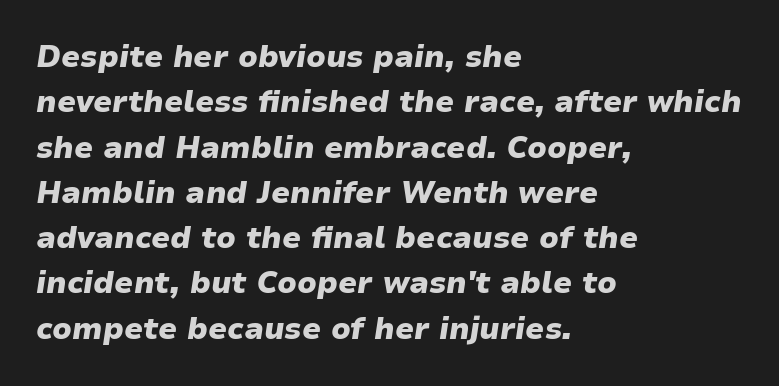
The image shows 30 px heavy, wide type, italic (leaning right); set left-aligned, normal line spacing (1.51x), normal letter spacing, not underlined; low stroke contrast and a medium x-height.
